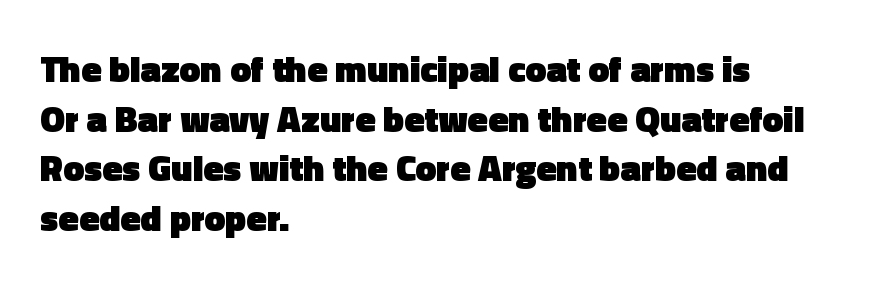
Beneath every word, the page is bare. This rendering uses left alignment, leaving the right contour irregular. Students, observe: this is what conventionally led text looks like. The letters stand upright; this is a roman face.
